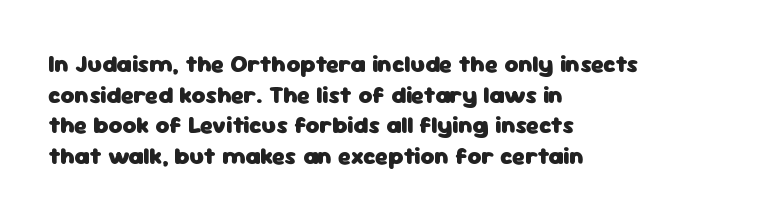
Q: Is the text bold? A: Yes.
Q: Is the text italic (slanted)? A: No, it is upright.
Q: Is the text underlined? A: No.
Q: How is the paragraph aligned? A: Left-aligned.
Q: Is the spacing between letters normal or unusually wide? A: Normal.
Q: Is the spacing between lines tight, normal or loose? A: Normal.
